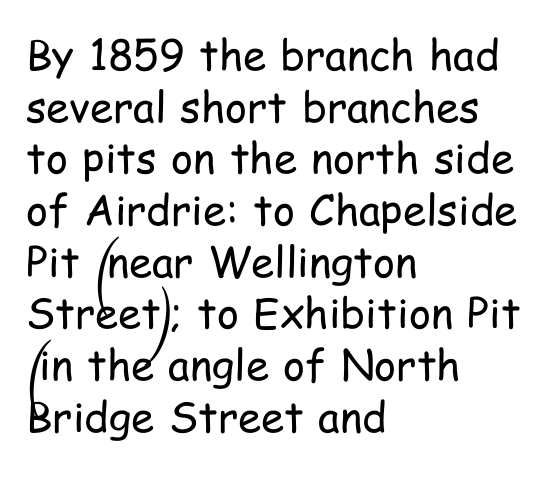
Spacing verdict: proportional, widths tailored to each character. Ascenders rise straight up at ninety degrees. In CSS terms this would be text-align: left. Each letter's strokes conclude bluntly, with no projecting serifs. In terms of letterspacing, this is plain default setting.
